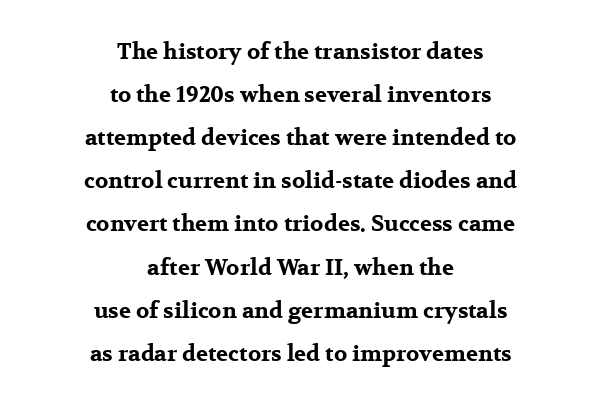
Q: Is the text bold? A: Yes.
Q: Is the text italic (slanted)? A: No, it is upright.
Q: Is the text underlined? A: No.
Q: How is the paragraph aligned? A: Centered.
Q: Is the spacing between letters normal or unusually wide? A: Normal.
Q: Is the spacing between lines tight, normal or loose? A: Loose.
